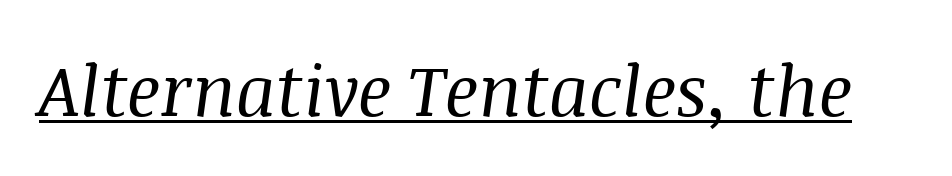
The image shows 71 px regular-weight serif type, italic (leaning right); set normal letter spacing, underlined; medium stroke contrast and a large x-height.
